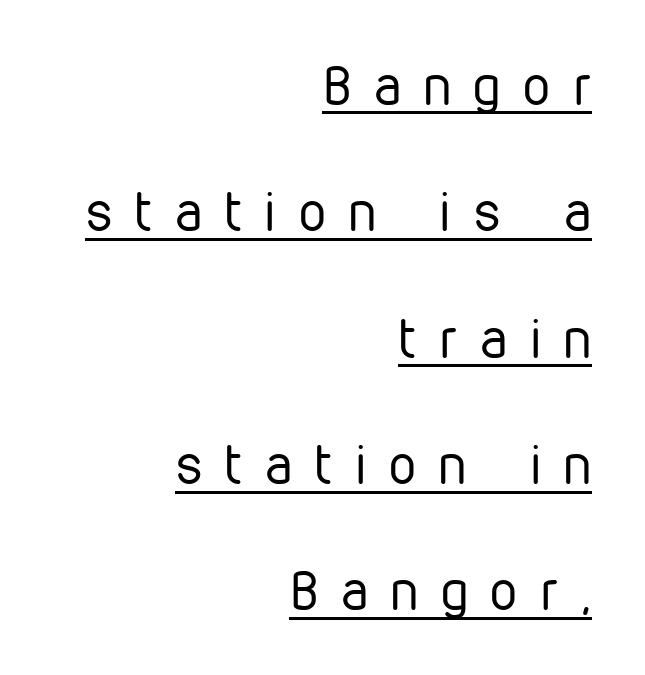
{"serif": "no", "italic": "no", "bold": "no", "weight": "regular", "width": "condensed", "stroke_contrast": "low", "x_height": "medium", "monospaced": "no", "underline": "yes", "align": "right", "line_spacing": "loose", "line_spacing_ratio": 2.34, "letter_spacing": "wide", "letter_spacing_em": 0.43, "glyph_px": 54}
